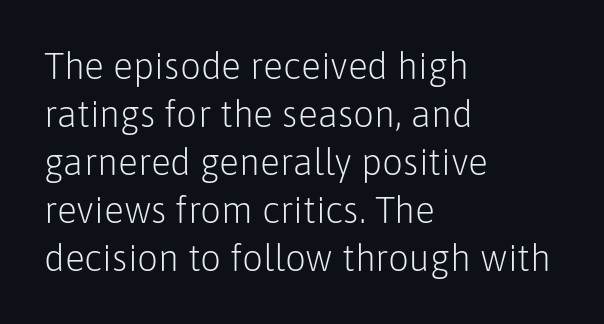
{"serif": "no", "italic": "no", "bold": "no", "weight": "light", "width": "normal", "stroke_contrast": "low", "x_height": "medium", "monospaced": "no", "underline": "no", "align": "left", "line_spacing": "normal", "line_spacing_ratio": 1.3, "letter_spacing": "normal", "letter_spacing_em": 0.0, "glyph_px": 37}
